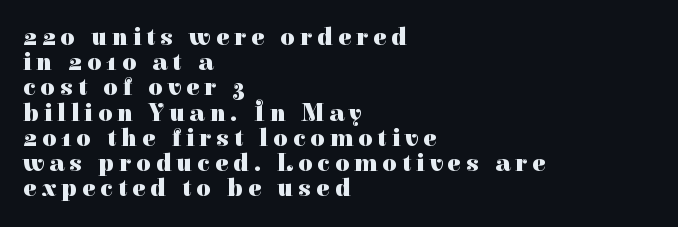
Q: Is the text bold? A: Yes.
Q: Is the text italic (slanted)? A: No, it is upright.
Q: Is the text underlined? A: No.
Q: How is the paragraph aligned? A: Left-aligned.
Q: Is the spacing between letters normal or unusually wide? A: Unusually wide.
Q: Is the spacing between lines tight, normal or loose? A: Tight.
